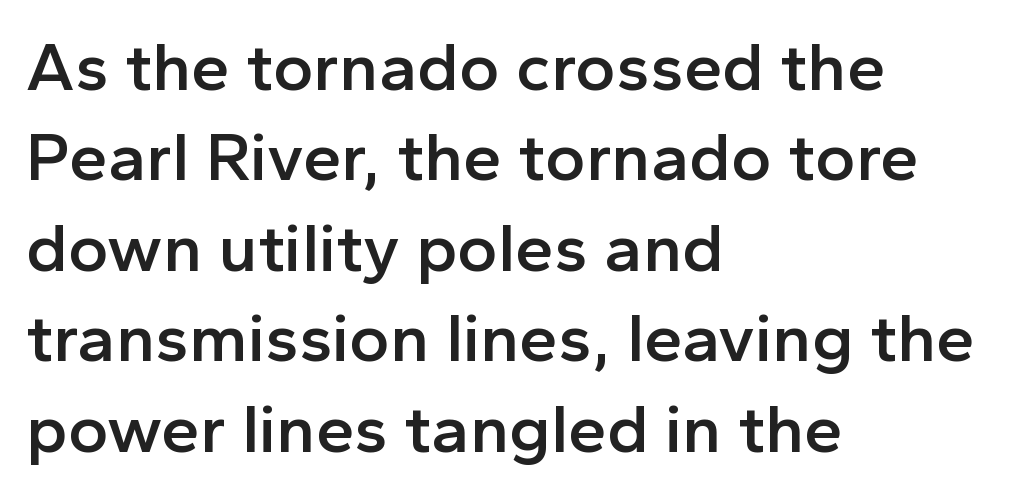
The image shows 69 px semibold sans-serif type, upright; set left-aligned, normal line spacing (1.31x), normal letter spacing, not underlined; a medium x-height.
